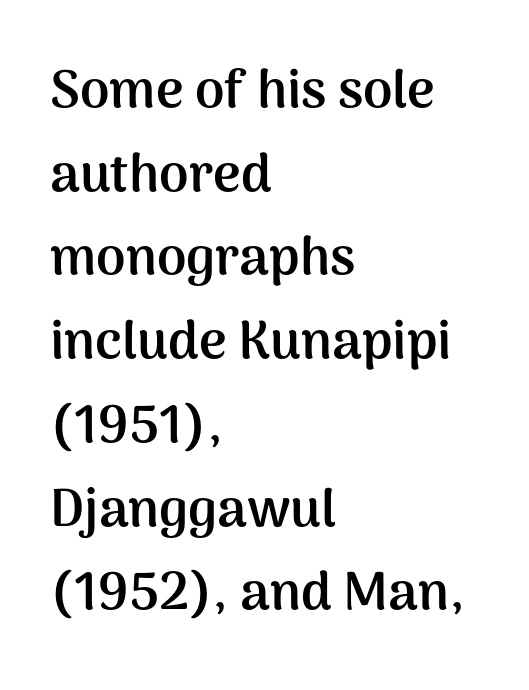
{"serif": "no", "italic": "no", "bold": "yes", "weight": "semibold", "width": "normal", "stroke_contrast": "medium", "x_height": "medium", "monospaced": "no", "underline": "no", "align": "left", "line_spacing": "normal", "line_spacing_ratio": 1.58, "letter_spacing": "normal", "letter_spacing_em": 0.0, "glyph_px": 53}
